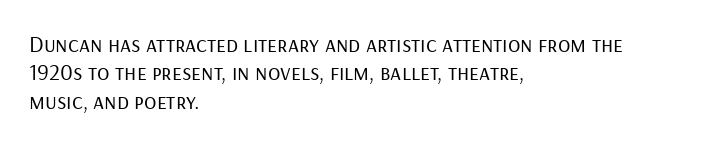
The image shows 23 px text type, upright; set left-aligned, line spacing 1.23x, normal letter spacing, not underlined.
